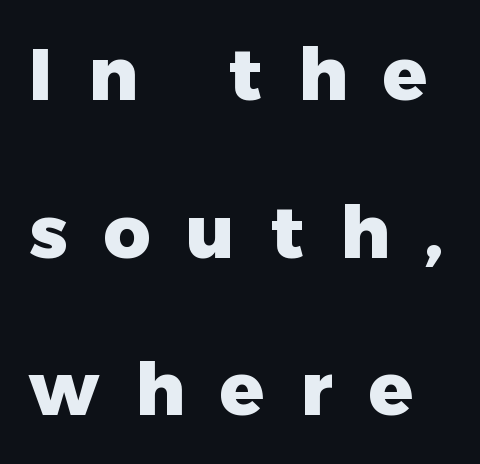
Q: Is the text bold? A: Yes.
Q: Is the text italic (slanted)? A: No, it is upright.
Q: Is the typeface a serif or a sans-serif typeface? A: Sans-serif.
Q: Is the text underlined? A: No.
Q: Is the spacing between letters normal or unusually wide? A: Unusually wide.
Q: Is the spacing between lines tight, normal or loose? A: Loose.
Q: Width (condensed, normal, or wide)? A: Normal.
Q: Stroke contrast? A: Low.
Q: x-height? A: Medium.
Q: Monospaced? A: No.
